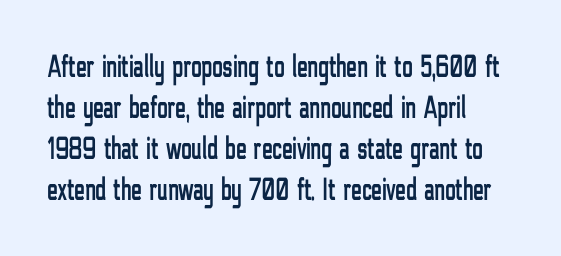
The image shows 32 px condensed sans-serif type, upright; set left-aligned, normal line spacing (1.28x), normal letter spacing, not underlined; low stroke contrast and a medium x-height.
